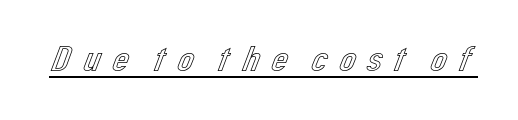
Q: Is the text italic (slanted)? A: Yes.
Q: Is the text underlined? A: Yes.
Q: Is the spacing between letters normal or unusually wide? A: Unusually wide.
Q: Width (condensed, normal, or wide)? A: Normal.
Q: x-height? A: Medium.
Q: Monospaced? A: No.
